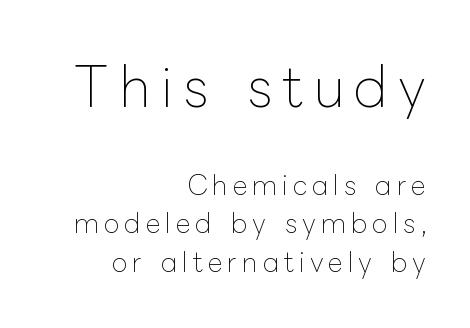
The designer gave the opening block more size than the closing block. The passage shown is typed in a proportional face where columns would drift. Italic? Not at all — the glyphs are vertical. Casual observation: everything's shoved over to the right.
